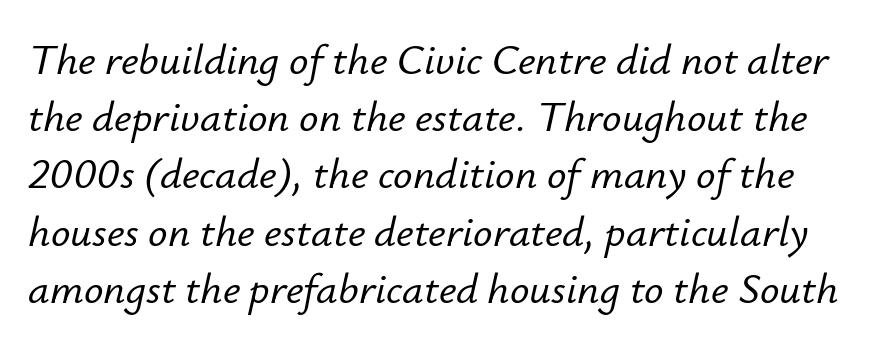
Q: Is the text italic (slanted)? A: Yes, it leans right by about 12 degrees.
Q: Is the text underlined? A: No.
Q: Is the spacing between letters normal or unusually wide? A: Normal.
Q: Is the spacing between lines tight, normal or loose? A: Normal.
Q: Width (condensed, normal, or wide)? A: Normal.
Q: Stroke contrast? A: Low.
Q: x-height? A: Small.
Q: Monospaced? A: No.
